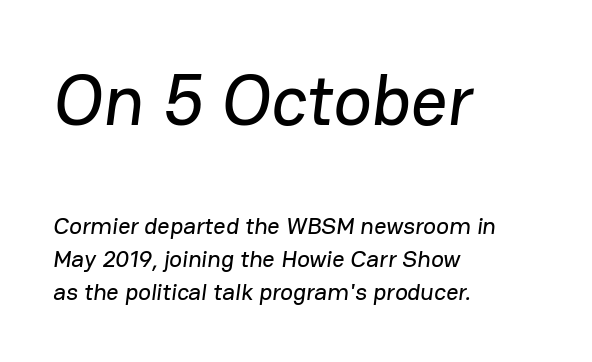
Think of a printed novel: that variable character pitch is what you see here. Inter-character spacing is left at the font's built-in metrics. The strip under each line holds only bare page. One glance says typical: line gaps are just what's usual. Check where the strokes stop: nothing finishes them off — pure sans. The ragged edge is on the right, which tells us the setting is flush left.
